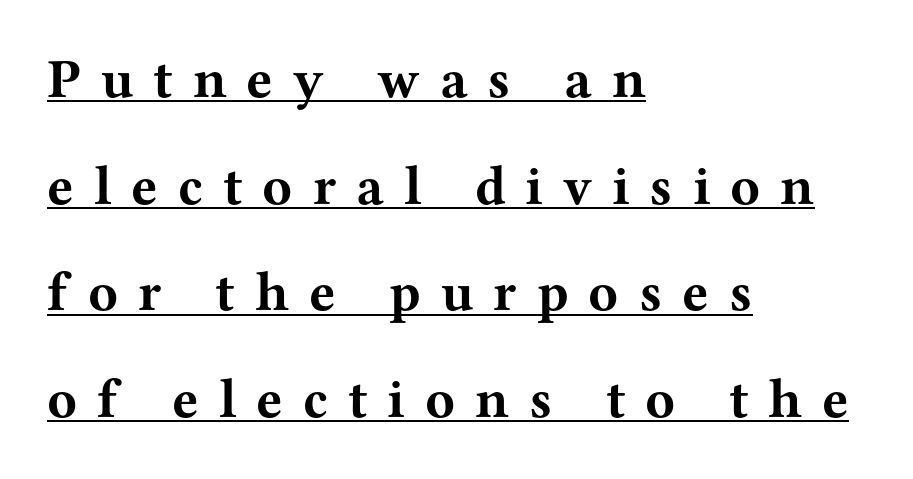
The sample's only ornament is a line tracing under the words. Here the designer chose a conventional face with non-uniform glyph widths. Vertically, the passage feels expansive, rows floating well apart. The lettering stays uniformly vertical, giving the passage a roman look. Weight: bold. How are the letters spaced? Widely, with obvious added tracking.
